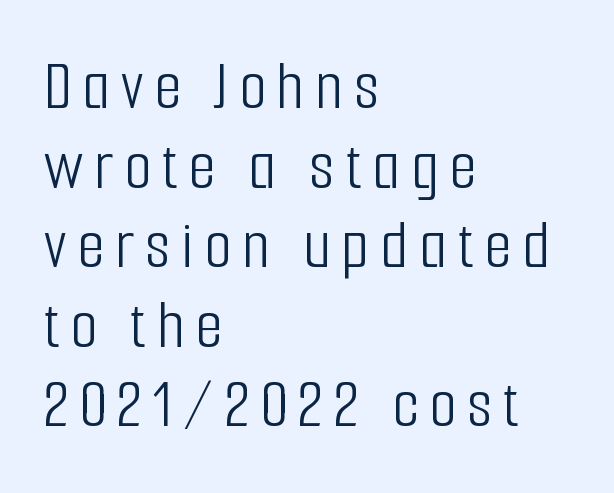
The image shows 71 px light, condensed sans-serif type, upright; set left-aligned, tight line spacing (1.12x), not underlined; low stroke contrast and a medium x-height.
